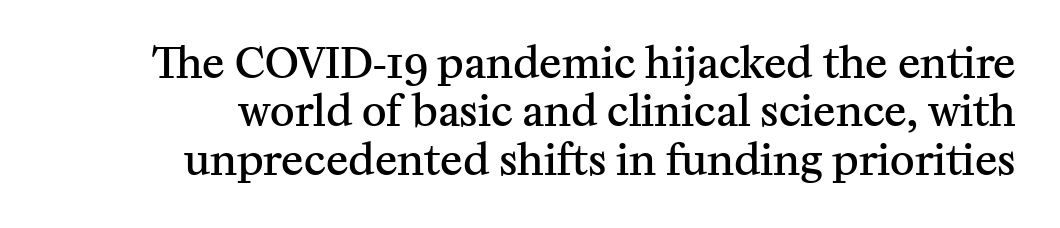
Q: Is the text bold? A: Semi-bold.
Q: Is the text italic (slanted)? A: No, it is upright.
Q: Is the typeface a serif or a sans-serif typeface? A: Serif.
Q: Is the text underlined? A: No.
Q: Is the spacing between letters normal or unusually wide? A: Normal.
Q: Is the spacing between lines tight, normal or loose? A: Tight.
Q: Width (condensed, normal, or wide)? A: Normal.
Q: Stroke contrast? A: Medium.
Q: x-height? A: Medium.
Q: Monospaced? A: No.
